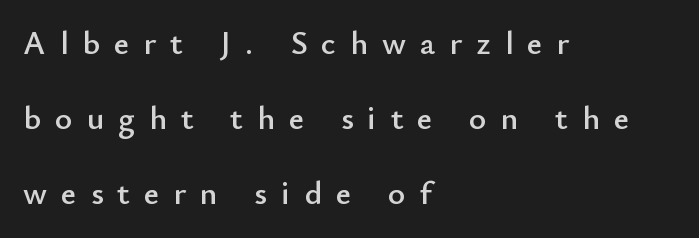
{"serif": "no", "italic": "no", "width": "normal", "stroke_contrast": "low", "x_height": "small", "monospaced": "no", "underline": "no", "align": "left", "line_spacing": "loose", "line_spacing_ratio": 2.28, "letter_spacing": "wide", "letter_spacing_em": 0.43, "glyph_px": 33}
